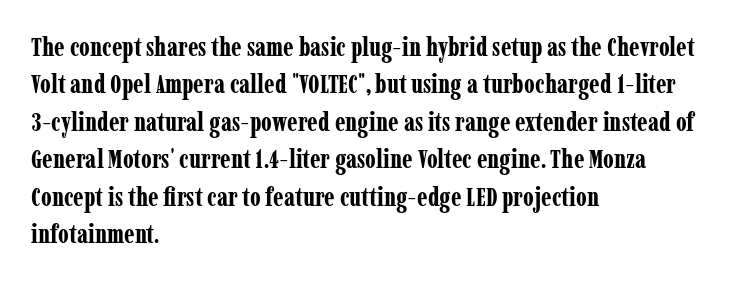
{"italic": "no", "bold": "yes", "underline": "no", "align": "left", "line_spacing": "normal", "line_spacing_ratio": 1.44, "letter_spacing": "normal", "letter_spacing_em": 0.0, "glyph_px": 26}
